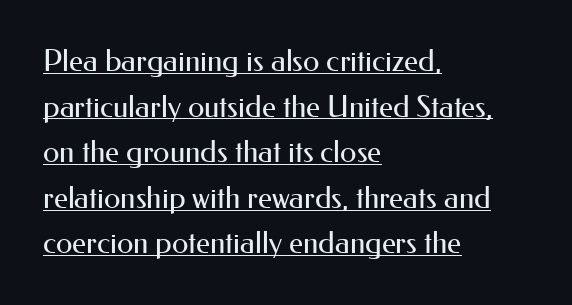
{"serif": "no", "italic": "no", "bold": "no", "weight": "regular", "width": "normal", "stroke_contrast": "medium", "x_height": "small", "monospaced": "no", "underline": "yes", "align": "left", "line_spacing": "normal", "line_spacing_ratio": 1.52, "letter_spacing": "normal", "letter_spacing_em": 0.0, "glyph_px": 30}
